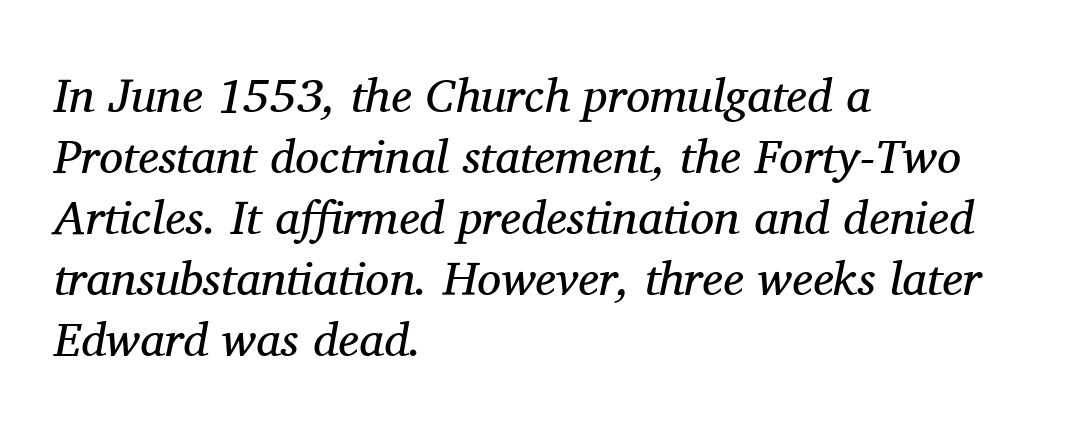
Looking at the ascenders, they clearly lean. On a weight scale, this lands at 450 or below. Plain, unruled lines of type. The leading is moderate, giving the passage an even texture.
